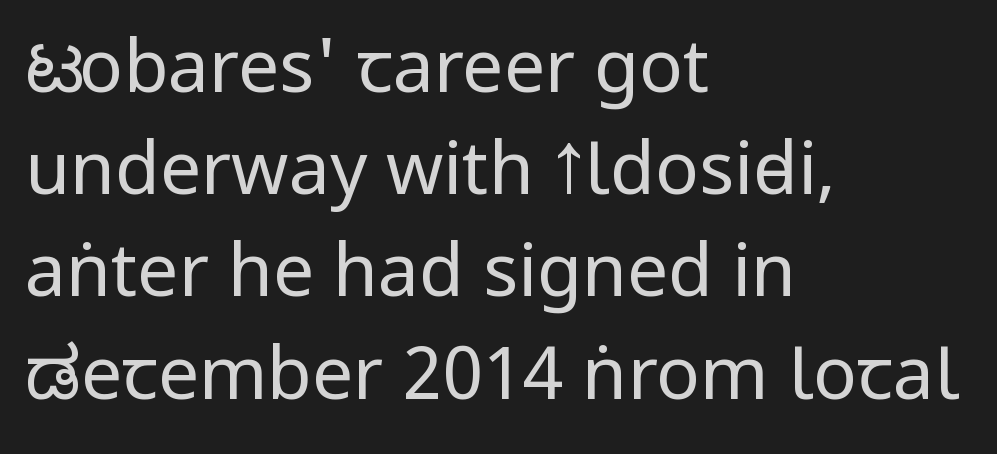
One glance says typical: line gaps are just what's usual. Beneath every word, the page is bare. A typesetter would call this proportional, since set widths differ per character. Check where the strokes stop: nothing finishes them off — pure sans.
